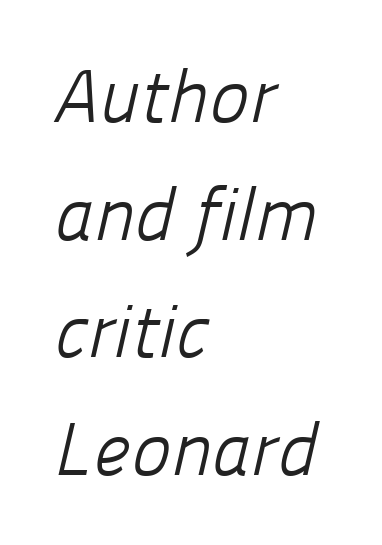
Words float on clear page, feet unadorned. The space between consecutive lines is moderate. Here the designer chose a conventional face with non-uniform glyph widths. Nope, no serifs anywhere on these letters. No heavy texture on the line: the type isn't bold. This sample uses plain, unmodified letter spacing.
